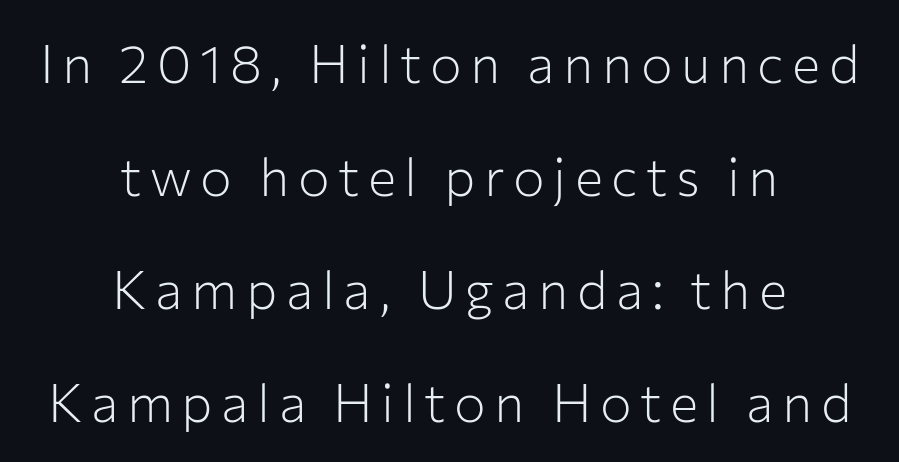
{"serif": "no", "italic": "no", "bold": "no", "weight": "light", "width": "normal", "stroke_contrast": "low", "x_height": "medium", "monospaced": "no", "underline": "no", "align": "center", "line_spacing": "loose", "line_spacing_ratio": 2.13, "glyph_px": 53}
